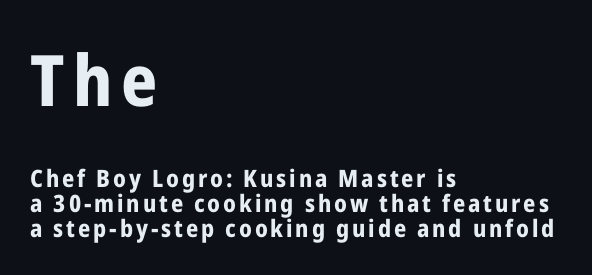
The image shows 71 px bold, condensed sans-serif type, upright; set left-aligned, tight line spacing (1.04x), not underlined; the first (top) block is 2.96x larger; low stroke contrast and a medium x-height.
